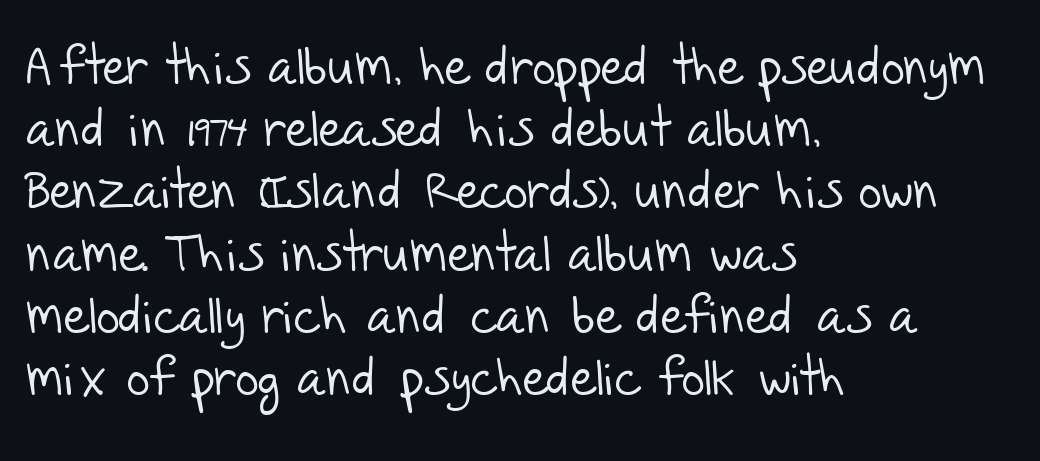
The image shows 51 px light sans-serif type; set left-aligned, line spacing 1.22x, normal letter spacing, not underlined; low stroke contrast and a large x-height.
